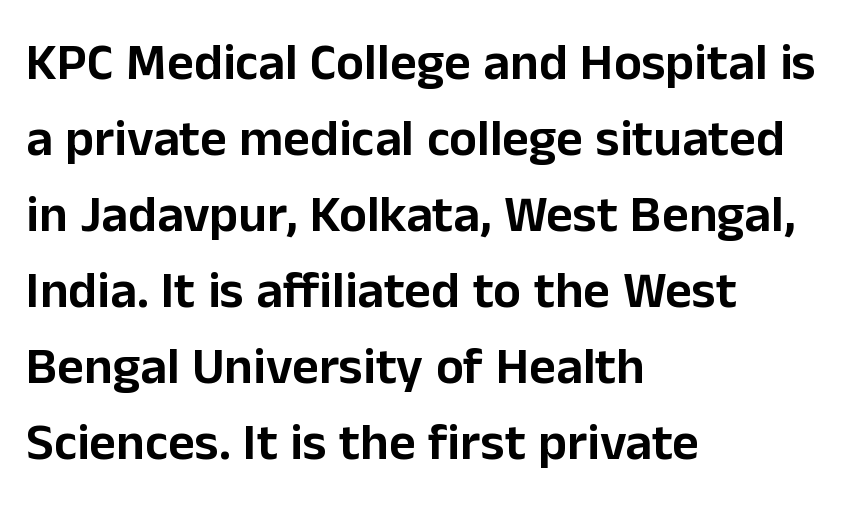
Q: Is the text italic (slanted)? A: No, it is upright.
Q: Is the typeface a serif or a sans-serif typeface? A: Sans-serif.
Q: Is the text underlined? A: No.
Q: How is the paragraph aligned? A: Left-aligned.
Q: Is the spacing between letters normal or unusually wide? A: Normal.
Q: Is the spacing between lines tight, normal or loose? A: Normal.
Q: Width (condensed, normal, or wide)? A: Normal.
Q: Stroke contrast? A: Low.
Q: x-height? A: Medium.
Q: Monospaced? A: No.
